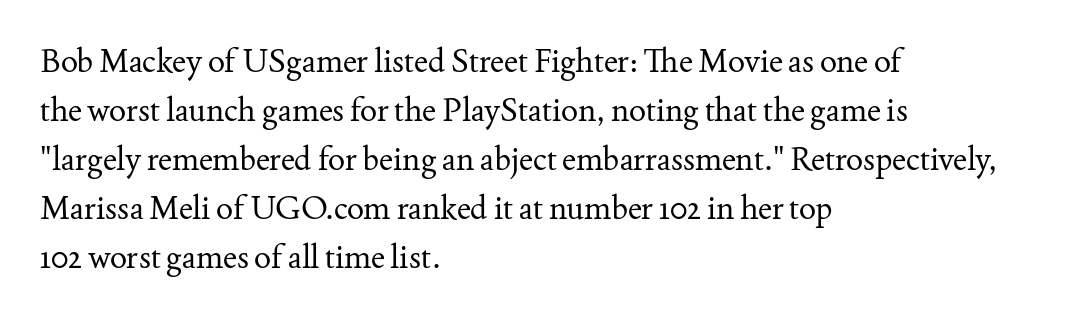
{"serif": "yes", "italic": "no", "bold": "no", "weight": "regular", "width": "normal", "stroke_contrast": "medium", "x_height": "small", "monospaced": "no", "underline": "no", "align": "left", "line_spacing": "normal", "line_spacing_ratio": 1.53, "letter_spacing": "normal", "letter_spacing_em": 0.0, "glyph_px": 32}
